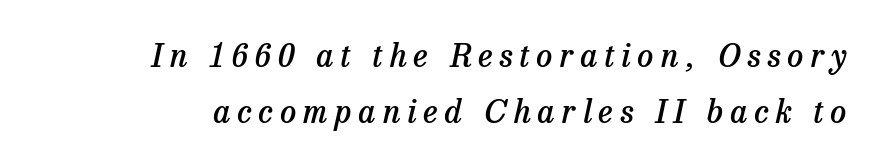
{"serif": "yes", "italic": "yes", "lean": "right", "slant_degrees": 13, "bold": "semi", "weight": "semibold", "width": "normal", "stroke_contrast": "low", "x_height": "medium", "monospaced": "no", "underline": "no", "align": "right", "line_spacing_ratio": 1.76, "letter_spacing": "wide", "letter_spacing_em": 0.22, "glyph_px": 32}
